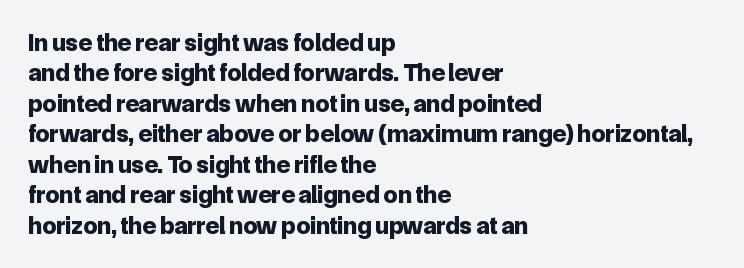
{"italic": "no", "bold": "yes", "underline": "no", "align": "left", "line_spacing_ratio": 1.22, "letter_spacing": "normal", "letter_spacing_em": 0.0, "glyph_px": 25}
